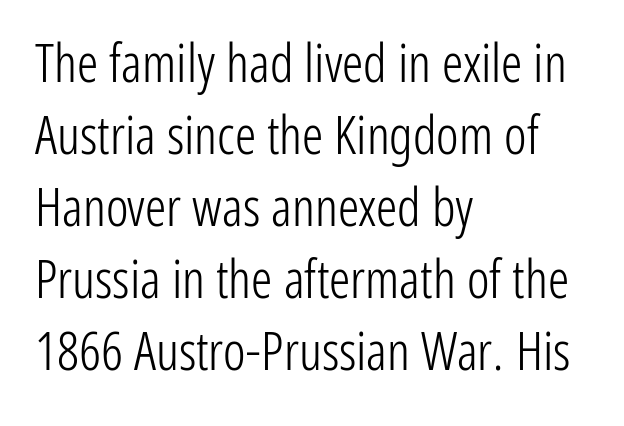
The image shows 53 px light, condensed sans-serif type, upright; set left-aligned, normal line spacing (1.36x), normal letter spacing, not underlined; low stroke contrast and a medium x-height.
